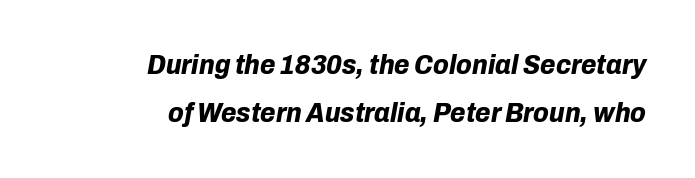
Q: Is the text bold? A: Yes.
Q: Is the text italic (slanted)? A: Yes, it leans right by about 10 degrees.
Q: Is the text underlined? A: No.
Q: How is the paragraph aligned? A: Right-aligned.
Q: Is the spacing between letters normal or unusually wide? A: Normal.
Q: Width (condensed, normal, or wide)? A: Normal.
Q: Stroke contrast? A: Low.
Q: x-height? A: Medium.
Q: Monospaced? A: No.
